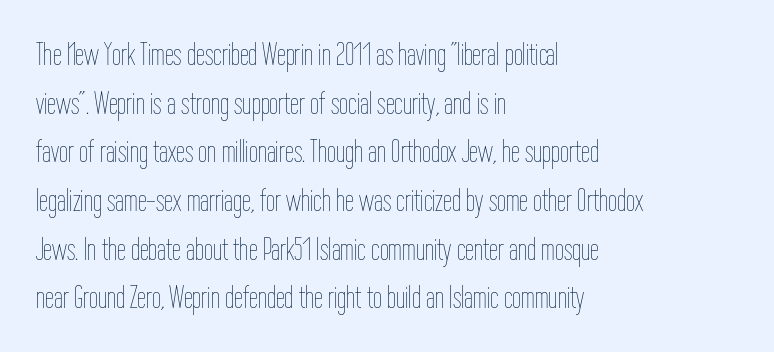
Q: Is the text bold? A: No.
Q: Is the text italic (slanted)? A: No, it is upright.
Q: Is the text underlined? A: No.
Q: How is the paragraph aligned? A: Left-aligned.
Q: Is the spacing between letters normal or unusually wide? A: Normal.
Q: Is the spacing between lines tight, normal or loose? A: Normal.
Q: Width (condensed, normal, or wide)? A: Condensed.
Q: Stroke contrast? A: Low.
Q: x-height? A: Medium.
Q: Monospaced? A: No.
